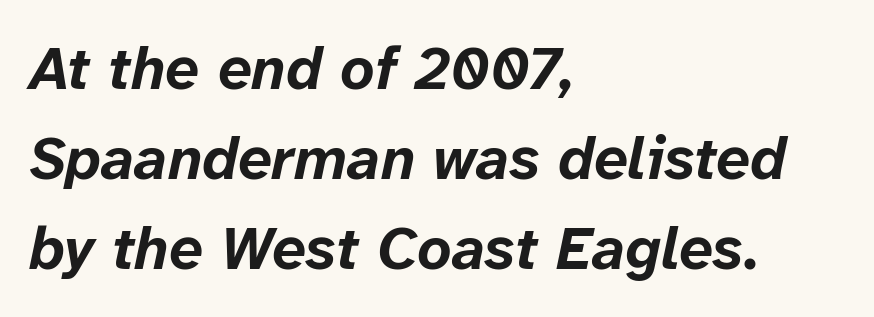
Q: Is the text bold? A: Yes.
Q: Is the text italic (slanted)? A: Yes, it leans right by about 12 degrees.
Q: Is the text underlined? A: No.
Q: How is the paragraph aligned? A: Left-aligned.
Q: Is the spacing between letters normal or unusually wide? A: Normal.
Q: Is the spacing between lines tight, normal or loose? A: Normal.
Q: Width (condensed, normal, or wide)? A: Normal.
Q: Stroke contrast? A: Low.
Q: x-height? A: Medium.
Q: Monospaced? A: No.
